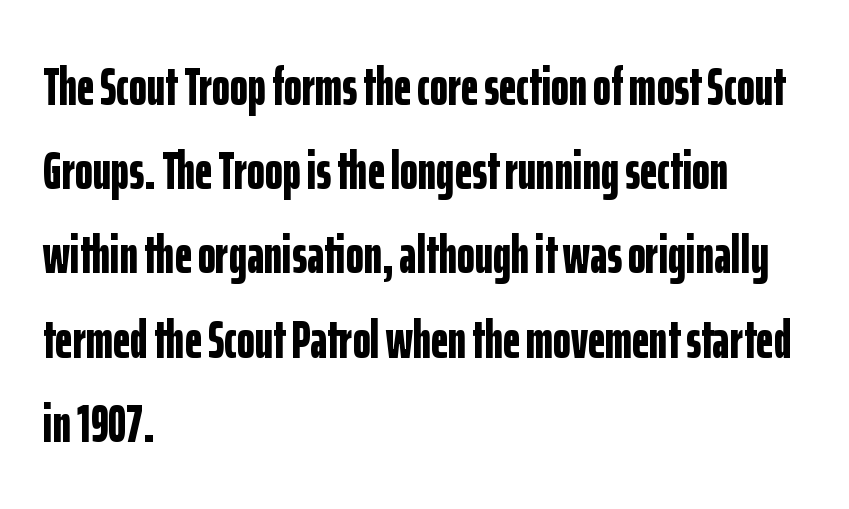
Q: Is the text bold? A: Yes.
Q: Is the text italic (slanted)? A: No, it is upright.
Q: Is the typeface a serif or a sans-serif typeface? A: Sans-serif.
Q: Is the text underlined? A: No.
Q: How is the paragraph aligned? A: Left-aligned.
Q: Is the spacing between letters normal or unusually wide? A: Normal.
Q: Is the spacing between lines tight, normal or loose? A: Normal.
Q: Width (condensed, normal, or wide)? A: Condensed.
Q: Stroke contrast? A: Low.
Q: x-height? A: Medium.
Q: Monospaced? A: No.
